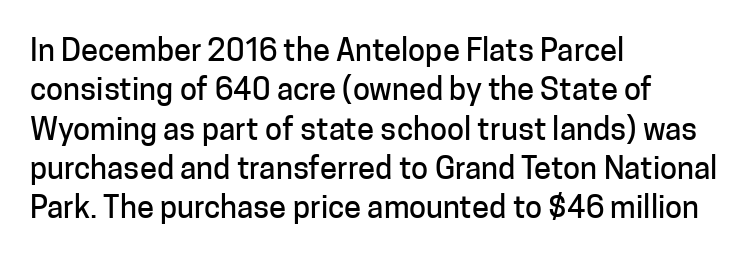
Q: Is the text italic (slanted)? A: No, it is upright.
Q: Is the typeface a serif or a sans-serif typeface? A: Sans-serif.
Q: Is the text underlined? A: No.
Q: How is the paragraph aligned? A: Left-aligned.
Q: Is the spacing between letters normal or unusually wide? A: Normal.
Q: Is the spacing between lines tight, normal or loose? A: Normal.
Q: Width (condensed, normal, or wide)? A: Normal.
Q: Stroke contrast? A: Low.
Q: x-height? A: Medium.
Q: Monospaced? A: No.
